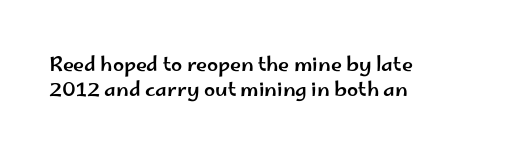
The space between consecutive lines is moderate. The area under the type is left untouched. The letters sit at their default tracking, neither squeezed nor spread. If you drew a line through each stem, it would be perfectly vertical. This rendering uses left alignment, leaving the right contour irregular.
